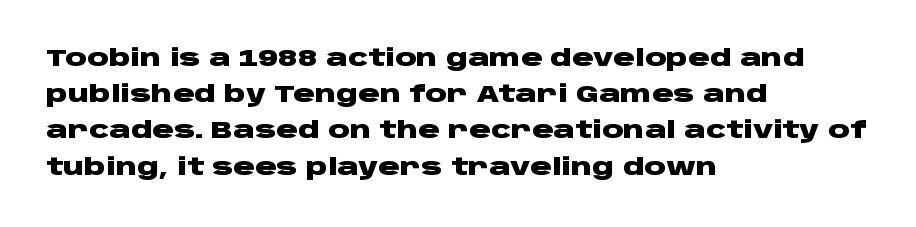
{"italic": "no", "bold": "yes", "underline": "no", "align": "left", "line_spacing": "normal", "line_spacing_ratio": 1.51, "letter_spacing": "normal", "letter_spacing_em": 0.0, "glyph_px": 24}
